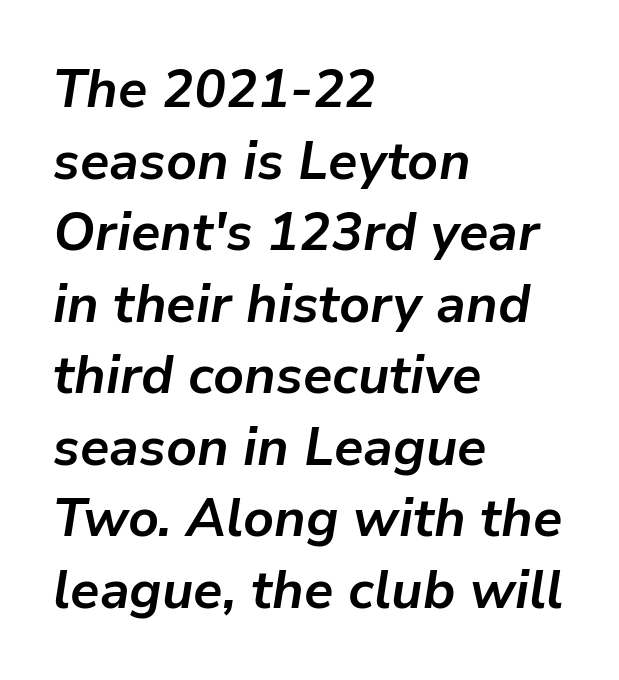
Q: Is the text bold? A: Yes.
Q: Is the text italic (slanted)? A: Yes, it leans right by about 9 degrees.
Q: Is the text underlined? A: No.
Q: How is the paragraph aligned? A: Left-aligned.
Q: Is the spacing between letters normal or unusually wide? A: Normal.
Q: Is the spacing between lines tight, normal or loose? A: Normal.
Q: Width (condensed, normal, or wide)? A: Normal.
Q: Stroke contrast? A: Low.
Q: x-height? A: Medium.
Q: Monospaced? A: No.
